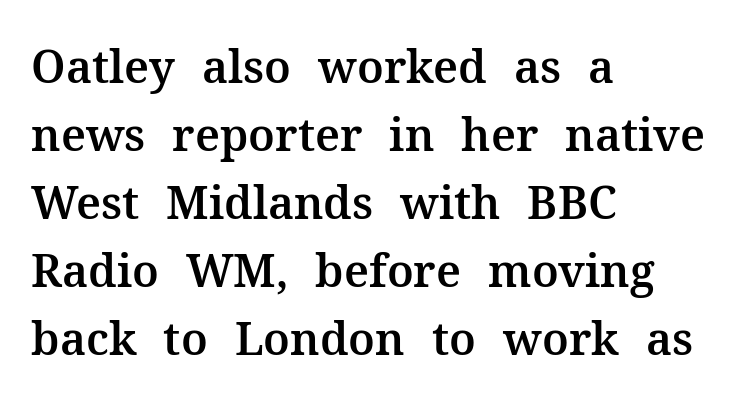
{"serif": "yes", "italic": "no", "width": "normal", "stroke_contrast": "medium", "x_height": "medium", "monospaced": "no", "underline": "no", "align": "left", "line_spacing": "normal", "line_spacing_ratio": 1.51, "letter_spacing": "normal", "letter_spacing_em": 0.0, "glyph_px": 45}
